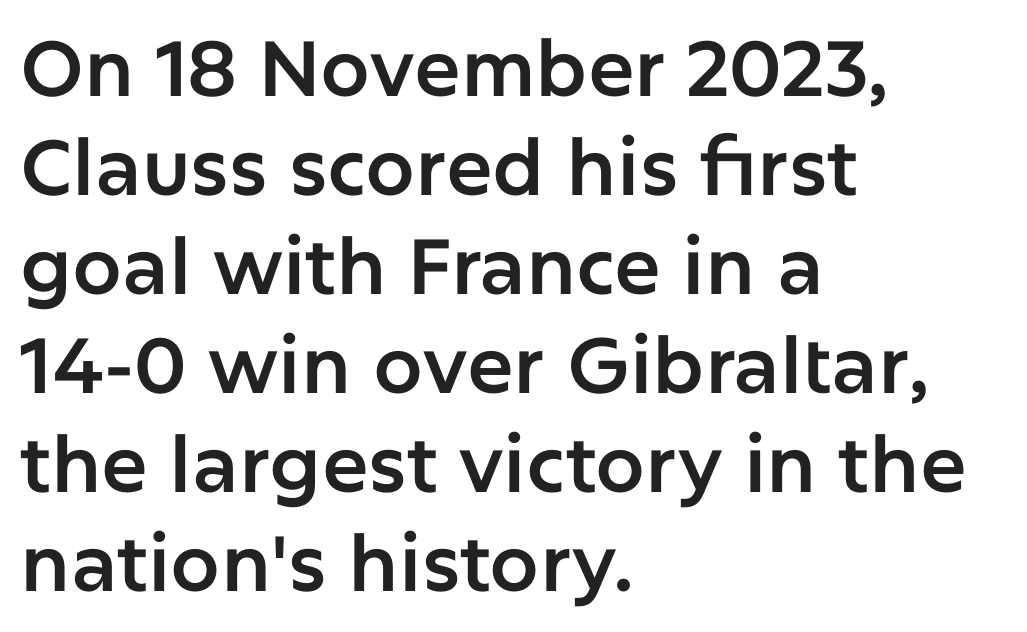
Q: Is the text italic (slanted)? A: No, it is upright.
Q: Is the typeface a serif or a sans-serif typeface? A: Sans-serif.
Q: Is the text underlined? A: No.
Q: How is the paragraph aligned? A: Left-aligned.
Q: Is the spacing between letters normal or unusually wide? A: Normal.
Q: Is the spacing between lines tight, normal or loose? A: Normal.
Q: Width (condensed, normal, or wide)? A: Normal.
Q: Stroke contrast? A: Low.
Q: x-height? A: Medium.
Q: Monospaced? A: No.
